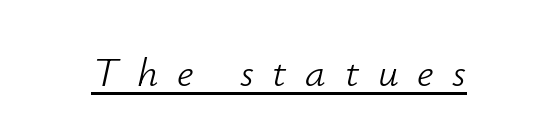
A baseline rule has been typeset under these characters. Designer's note — italics engaged. These glyphs show unthickened strokes, regular width or finer. This sample uses expanded letter spacing, leaving extra air between glyphs. The rendering uses natural spacing where letterforms have individual widths.
